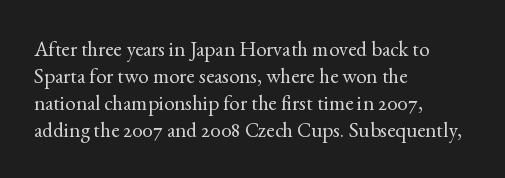
The image shows 21 px text type, upright; set left-aligned, normal line spacing (1.28x), normal letter spacing, not underlined.
